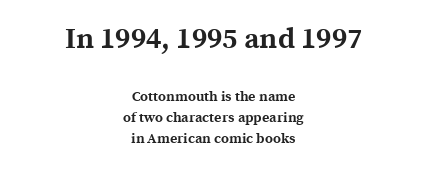
The image shows 29 px bold serif type, upright; set centered, normal line spacing (1.5x), normal letter spacing, not underlined; the first (top) block is 2.07x larger; a medium x-height.
